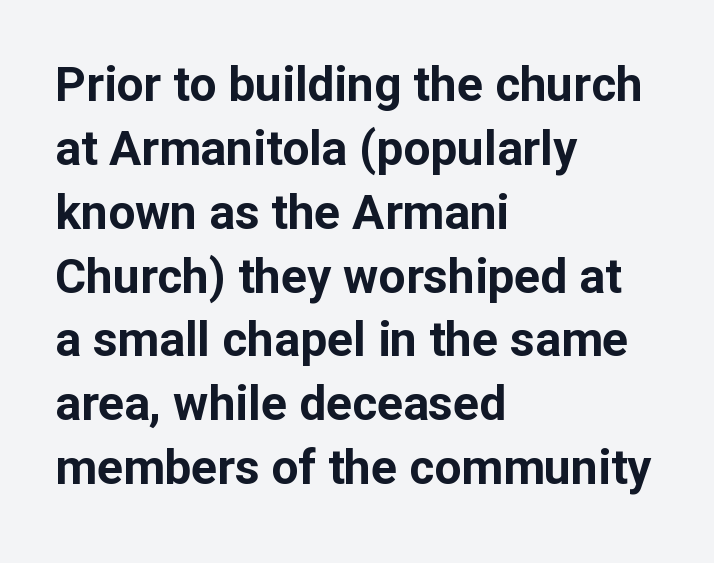
The image shows 48 px bold sans-serif type, upright; set left-aligned, normal line spacing (1.33x), normal letter spacing, not underlined; low stroke contrast and a medium x-height.
